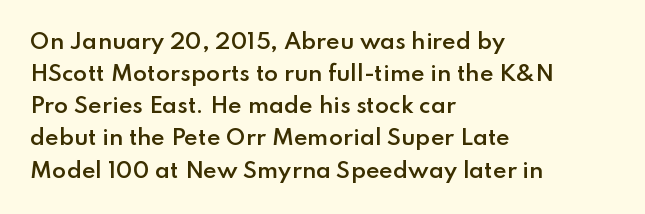
{"italic": "no", "bold": "semi", "underline": "no", "align": "left", "line_spacing": "normal", "line_spacing_ratio": 1.53, "letter_spacing": "normal", "letter_spacing_em": 0.0, "glyph_px": 21}
